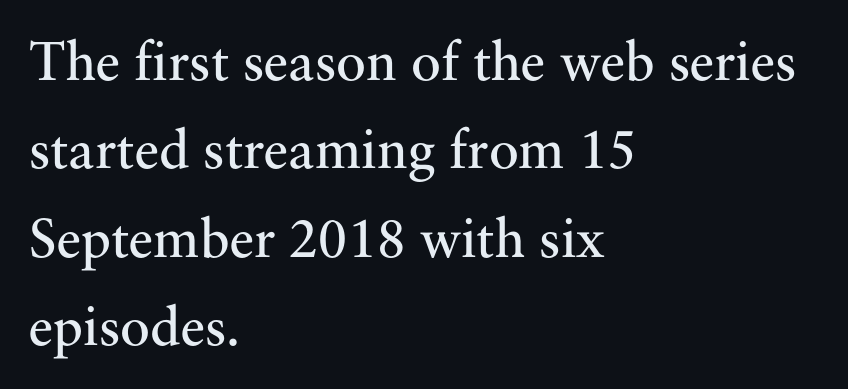
{"serif": "yes", "italic": "no", "bold": "no", "weight": "regular", "width": "normal", "stroke_contrast": "medium", "x_height": "small", "monospaced": "no", "underline": "no", "align": "left", "line_spacing": "normal", "line_spacing_ratio": 1.58, "letter_spacing": "normal", "letter_spacing_em": 0.0, "glyph_px": 56}
